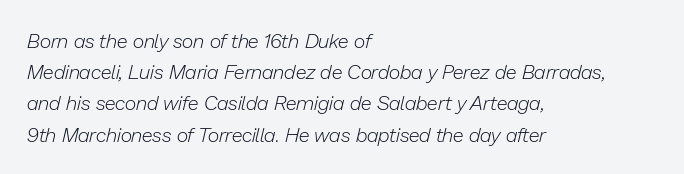
These glyphs show unthickened strokes, regular width or finer. The line texture is even and compact thanks to regular tracking. The passage shown is not underscored anywhere. Looking at the ascenders, they clearly lean. Caption: multi-line text, flush left, ragged right.
